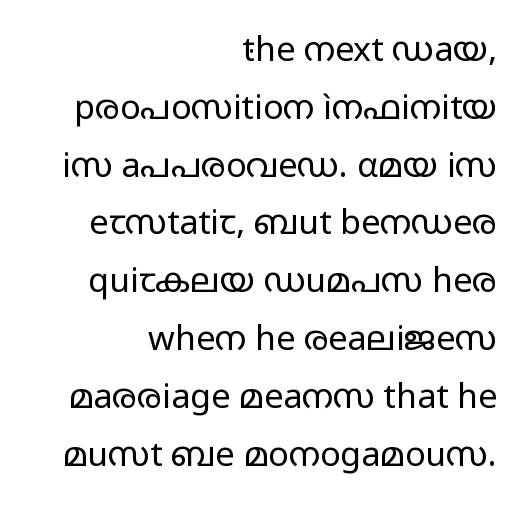
Standard letterfit; no display-style spreading of the glyphs. Plain, unruled lines of type. The glyphs in this specimen are sans serif. These lines stack with their right ends in a neat column.
